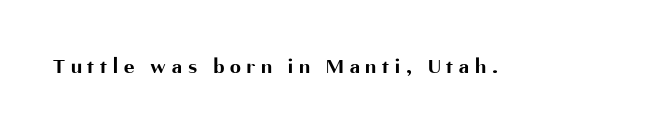
{"italic": "no", "bold": "yes", "underline": "no", "letter_spacing": "wide", "letter_spacing_em": 0.26, "glyph_px": 22}
